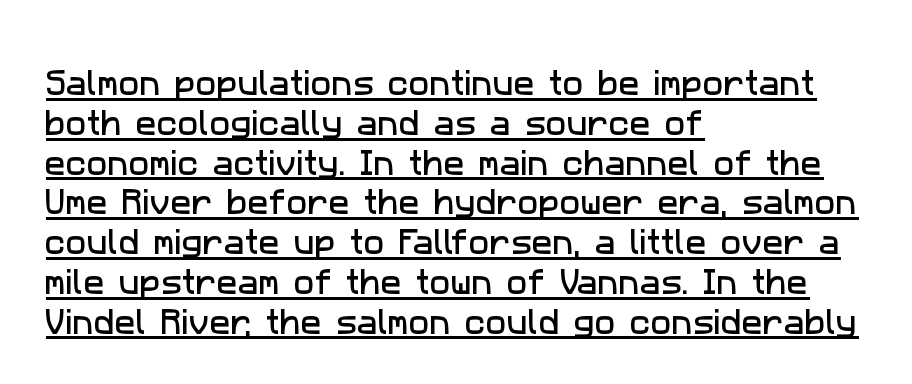
The image shows 28 px sans-serif type; set left-aligned, normal line spacing (1.42x), normal letter spacing, underlined; low stroke contrast and a medium x-height.
